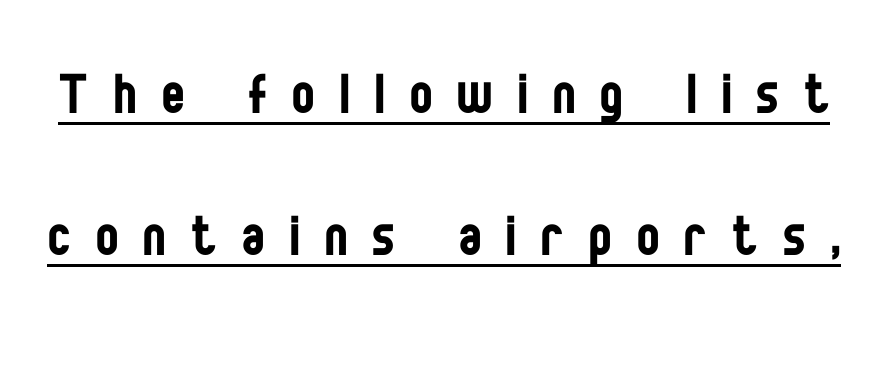
The image shows 67 px regular-weight, condensed sans-serif type, upright; set loose line spacing (2.12x), unusually wide letter spacing (+0.38 em), underlined; low stroke contrast and a large x-height.
